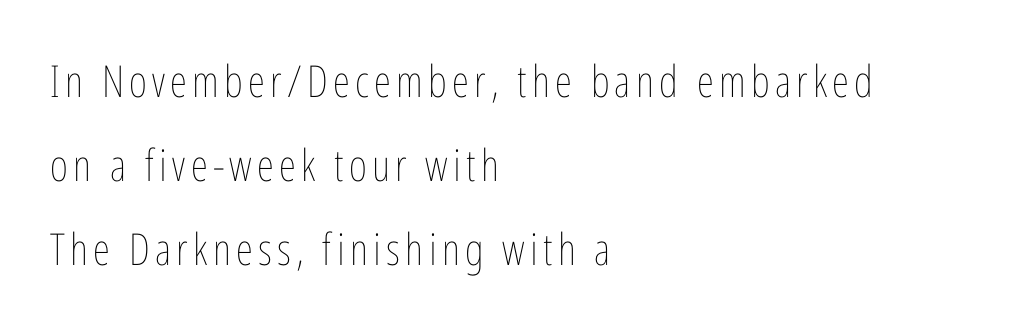
A typesetter would call this proportional, since set widths differ per character. The typography opts for an upright posture over an oblique one. The rendering anchors every line to the left-hand side. Weight: not bold — regular or lighter. Anything drawn beneath the words? Only blank space. How would I describe the line gaps? Wide and relaxed.
